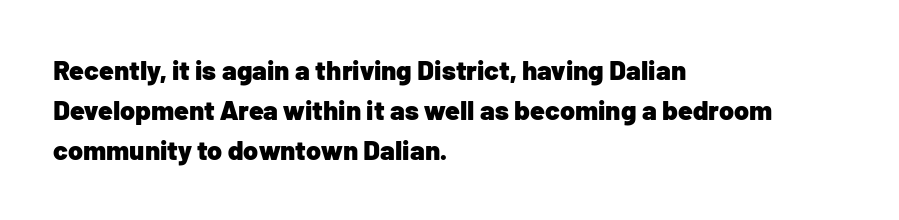
{"italic": "no", "bold": "yes", "underline": "no", "align": "left", "line_spacing": "normal", "line_spacing_ratio": 1.49, "letter_spacing": "normal", "letter_spacing_em": 0.0, "glyph_px": 27}
